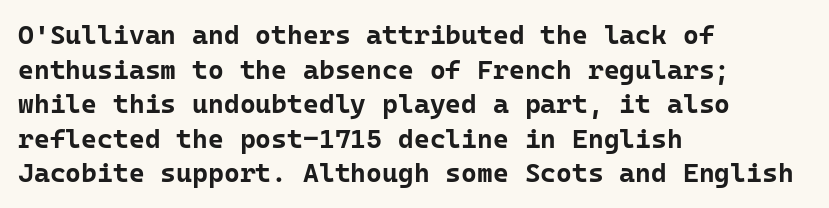
{"italic": "no", "bold": "yes", "underline": "no", "align": "left", "line_spacing": "normal", "line_spacing_ratio": 1.28, "letter_spacing": "normal", "letter_spacing_em": 0.0, "glyph_px": 27}
